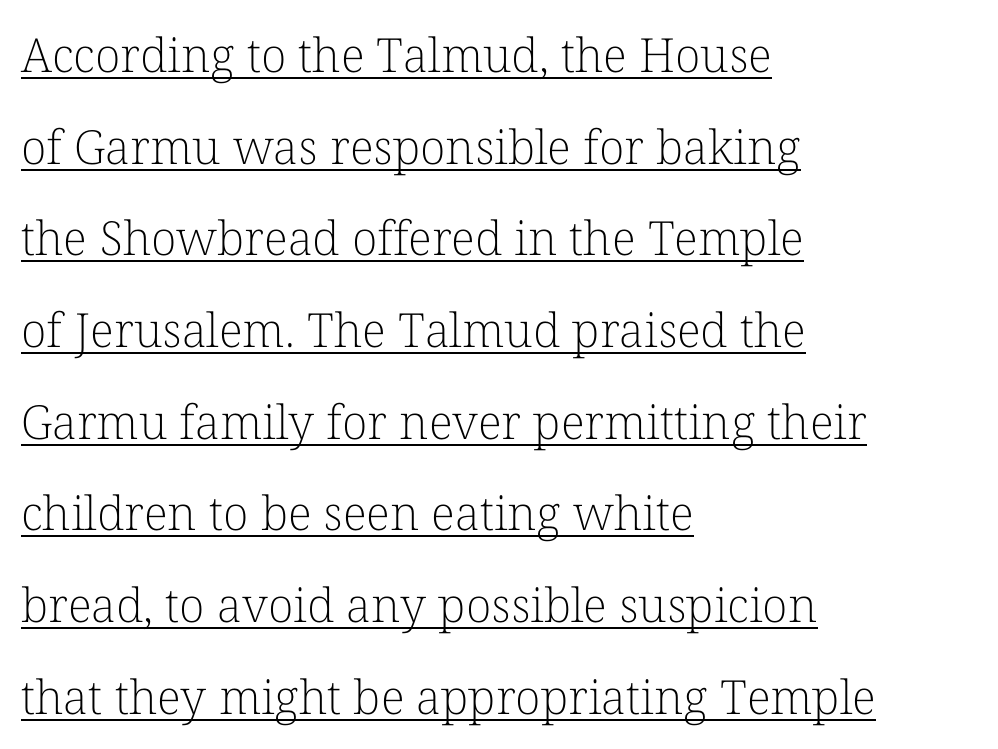
The image shows 47 px light serif type, upright; set left-aligned, loose line spacing (1.95x), normal letter spacing, underlined; low stroke contrast and a medium x-height.
